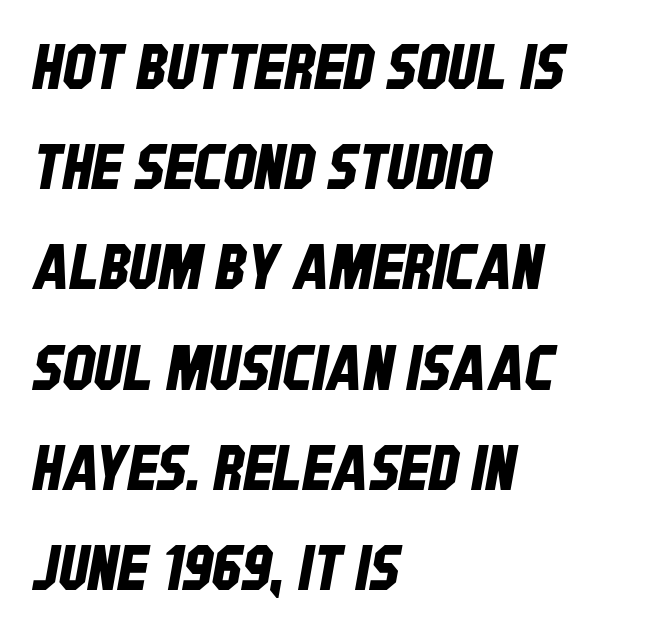
{"serif": "no", "width": "condensed", "stroke_contrast": "low", "x_height": "large", "monospaced": "no", "underline": "no", "align": "left", "line_spacing": "normal", "line_spacing_ratio": 1.59, "letter_spacing": "normal", "letter_spacing_em": 0.0, "glyph_px": 63}
